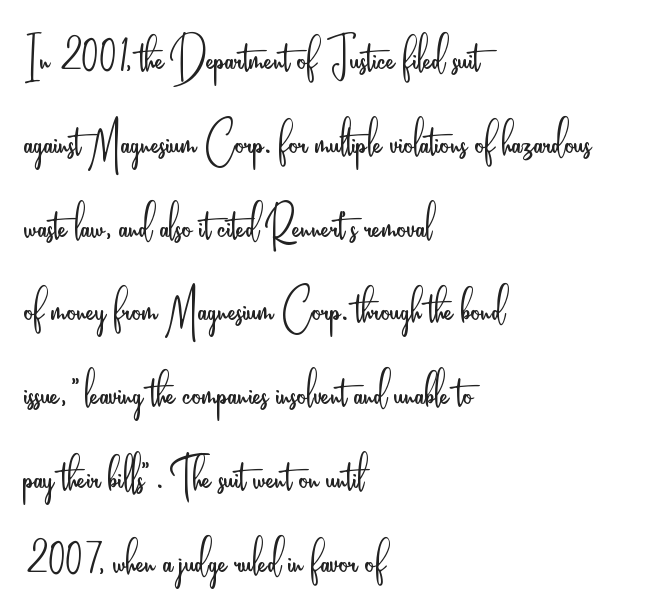
Plain, unruled lines of type. The designer went with a sans here, leaving each stem footless. How are the letters spaced? Ordinarily, with no added tracking. Rows of type keep a routine distance in the vertical direction. The weight would be labelled regular, book, light, or lighter still.
